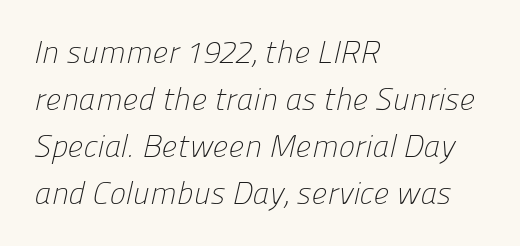
The image shows 31 px light sans-serif type; set left-aligned, normal line spacing (1.52x), normal letter spacing, not underlined; low stroke contrast and a medium x-height.
